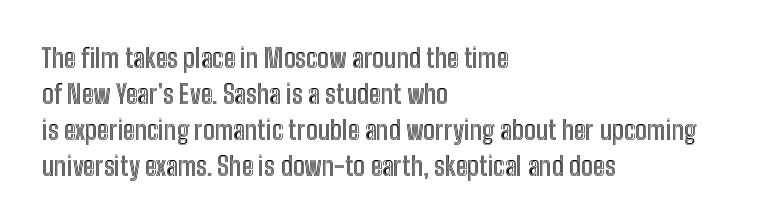
The image shows 26 px text type, upright; set left-aligned, normal line spacing (1.38x), normal letter spacing, not underlined.
